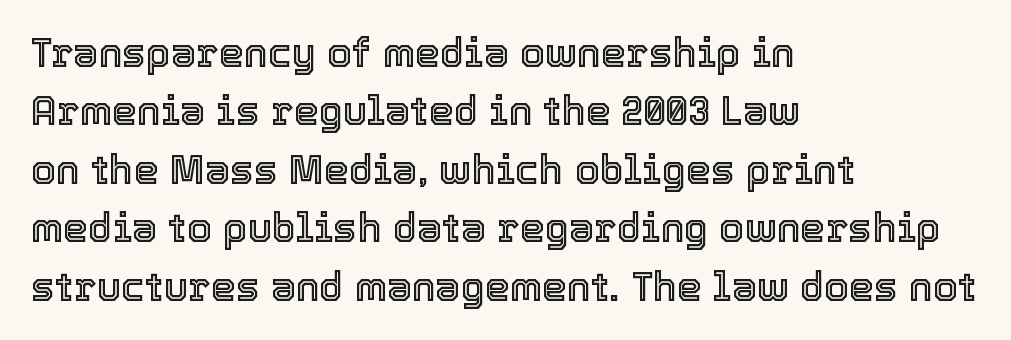
{"italic": "no", "width": "normal", "x_height": "medium", "monospaced": "no", "underline": "no", "align": "left", "line_spacing": "normal", "line_spacing_ratio": 1.46, "letter_spacing": "normal", "letter_spacing_em": 0.0, "glyph_px": 40}
